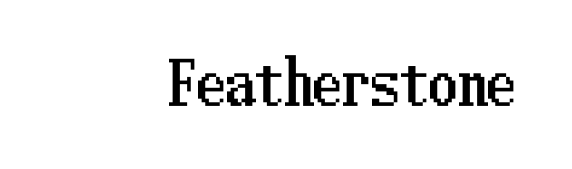
Q: Is the text italic (slanted)? A: No, it is upright.
Q: Is the text underlined? A: No.
Q: Is the spacing between letters normal or unusually wide? A: Normal.
Q: Width (condensed, normal, or wide)? A: Condensed.
Q: Stroke contrast? A: Low.
Q: x-height? A: Medium.
